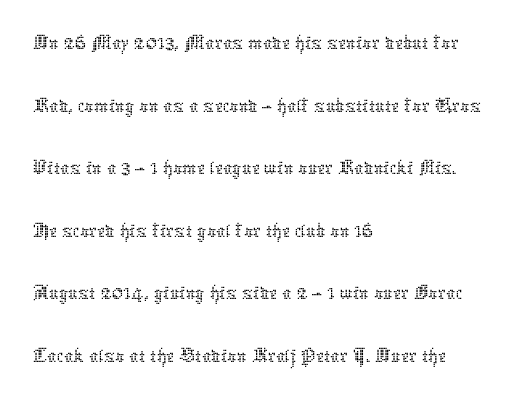
{"italic": "no", "bold": "no", "weight": "thin", "width": "normal", "stroke_contrast": "low", "x_height": "medium", "monospaced": "no", "underline": "no", "align": "left", "line_spacing": "normal", "line_spacing_ratio": 1.39, "letter_spacing": "normal", "letter_spacing_em": 0.0, "glyph_px": 45}
